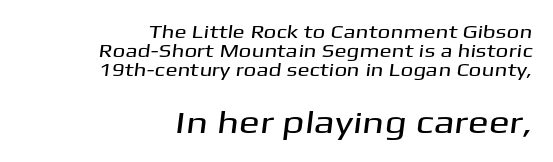
The string is rendered with underlining switched off. The rendering shows plain stroke endings on the letterforms — a sans-serif design. Visually the block forms a straight wall on the right and a jagged coastline on the left. Standard letterfit; no display-style spreading of the glyphs. Leading: reduced.
